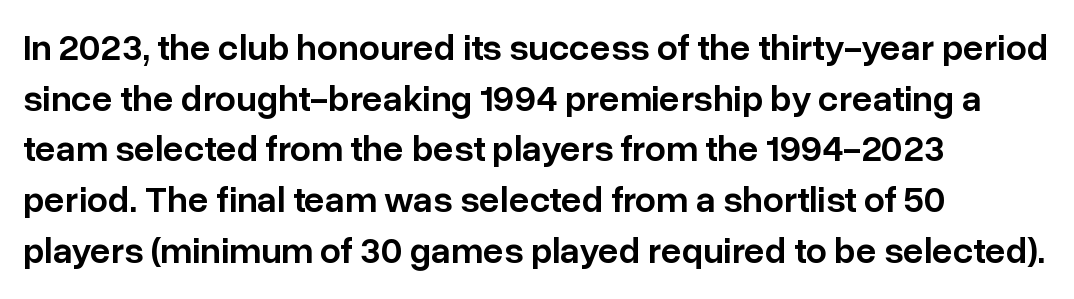
Q: Is the text bold? A: Semi-bold.
Q: Is the text italic (slanted)? A: No, it is upright.
Q: Is the typeface a serif or a sans-serif typeface? A: Sans-serif.
Q: Is the text underlined? A: No.
Q: How is the paragraph aligned? A: Left-aligned.
Q: Is the spacing between letters normal or unusually wide? A: Normal.
Q: Is the spacing between lines tight, normal or loose? A: Normal.
Q: Width (condensed, normal, or wide)? A: Normal.
Q: Stroke contrast? A: Low.
Q: x-height? A: Medium.
Q: Monospaced? A: No.
